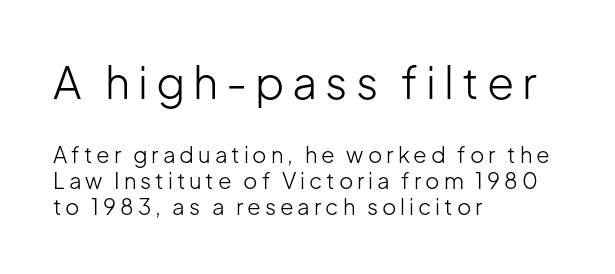
{"serif": "no", "italic": "no", "bold": "no", "weight": "light", "width": "normal", "stroke_contrast": "low", "x_height": "medium", "monospaced": "no", "underline": "no", "align": "left", "line_spacing_ratio": 1.18, "larger_block": "first", "size_ratio": 2.0, "glyph_px": 44}
